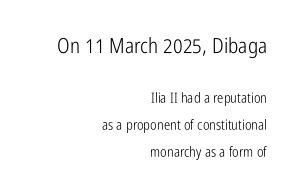
The image shows 21 px text type, upright; set right-aligned, loose line spacing (1.93x), normal letter spacing, not underlined; the first (top) block is 1.5x larger.
